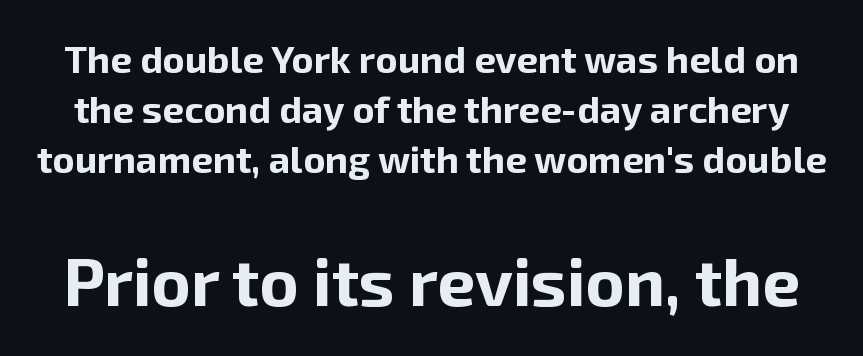
Letterform terminals end flat and unadorned throughout the passage. This is heavy type, rendered in bold. If you drew a line through each stem, it would be perfectly vertical. Tracking value appears to be zero — textbook default spacing.
